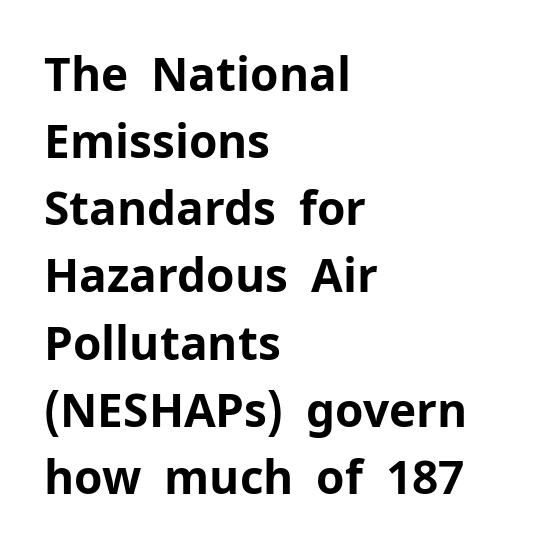
Q: Is the text bold? A: Yes.
Q: Is the text italic (slanted)? A: No, it is upright.
Q: Is the typeface a serif or a sans-serif typeface? A: Sans-serif.
Q: Is the text underlined? A: No.
Q: How is the paragraph aligned? A: Left-aligned.
Q: Is the spacing between letters normal or unusually wide? A: Normal.
Q: Is the spacing between lines tight, normal or loose? A: Normal.
Q: Width (condensed, normal, or wide)? A: Normal.
Q: Stroke contrast? A: Low.
Q: x-height? A: Medium.
Q: Monospaced? A: No.
